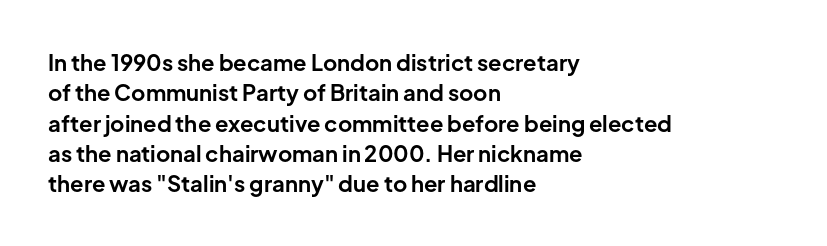
The paragraph shown leans on its left margin. The glyphs have the mass of a bold cut. How are the letters spaced? Ordinarily, with no added tracking. This sample uses an upright cut, with every glyph sitting square on the baseline.
